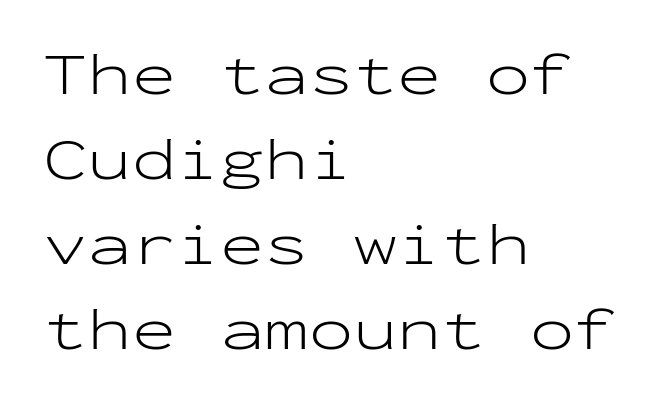
Q: Is the text bold? A: No.
Q: Is the text italic (slanted)? A: No, it is upright.
Q: Is the typeface a serif or a sans-serif typeface? A: Sans-serif.
Q: Is the text underlined? A: No.
Q: How is the paragraph aligned? A: Left-aligned.
Q: Is the spacing between letters normal or unusually wide? A: Normal.
Q: Is the spacing between lines tight, normal or loose? A: Normal.
Q: Width (condensed, normal, or wide)? A: Wide.
Q: Stroke contrast? A: Low.
Q: x-height? A: Medium.
Q: Monospaced? A: Yes.
